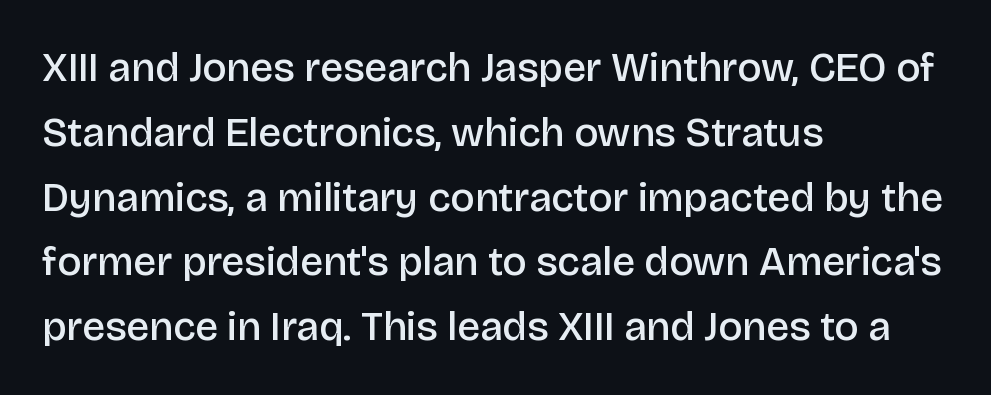
{"serif": "no", "italic": "no", "bold": "semi", "weight": "semibold", "width": "normal", "stroke_contrast": "low", "x_height": "large", "monospaced": "no", "underline": "no", "align": "left", "line_spacing": "normal", "line_spacing_ratio": 1.58, "letter_spacing": "normal", "letter_spacing_em": 0.0, "glyph_px": 41}
